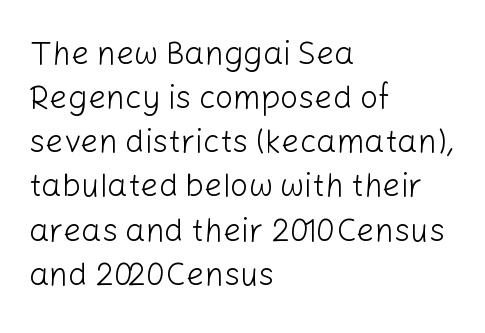
Q: Is the text bold? A: No.
Q: Is the text italic (slanted)? A: No, it is upright.
Q: Is the typeface a serif or a sans-serif typeface? A: Sans-serif.
Q: Is the text underlined? A: No.
Q: How is the paragraph aligned? A: Left-aligned.
Q: Is the spacing between letters normal or unusually wide? A: Normal.
Q: Is the spacing between lines tight, normal or loose? A: Normal.
Q: Width (condensed, normal, or wide)? A: Normal.
Q: Stroke contrast? A: Low.
Q: x-height? A: Medium.
Q: Monospaced? A: No.
